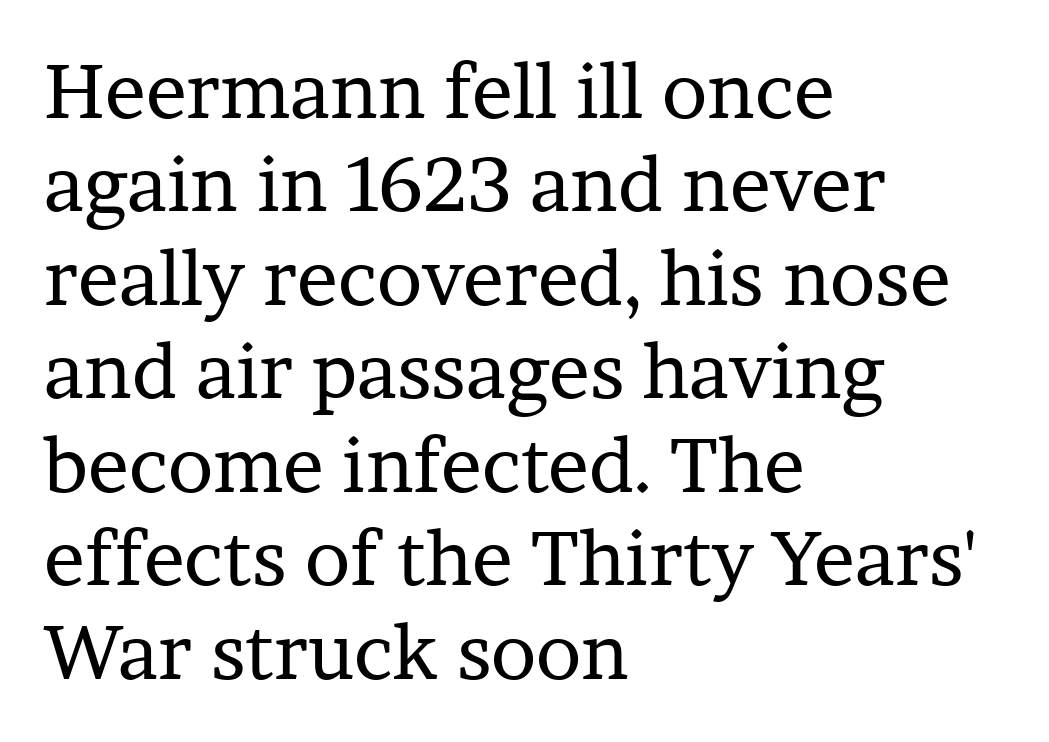
{"serif": "yes", "italic": "no", "bold": "no", "weight": "regular", "width": "normal", "stroke_contrast": "low", "x_height": "medium", "monospaced": "no", "underline": "no", "align": "left", "line_spacing_ratio": 1.23, "letter_spacing": "normal", "letter_spacing_em": 0.0, "glyph_px": 76}
